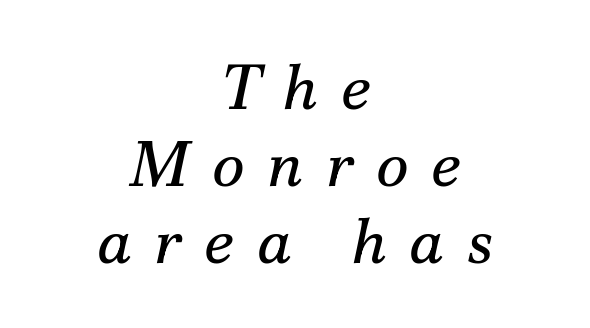
Q: Is the text bold? A: No.
Q: Is the text italic (slanted)? A: Yes, it leans right by about 12 degrees.
Q: Is the typeface a serif or a sans-serif typeface? A: Serif.
Q: Is the text underlined? A: No.
Q: How is the paragraph aligned? A: Centered.
Q: Is the spacing between letters normal or unusually wide? A: Unusually wide.
Q: Width (condensed, normal, or wide)? A: Normal.
Q: Stroke contrast? A: Medium.
Q: x-height? A: Small.
Q: Monospaced? A: No.
